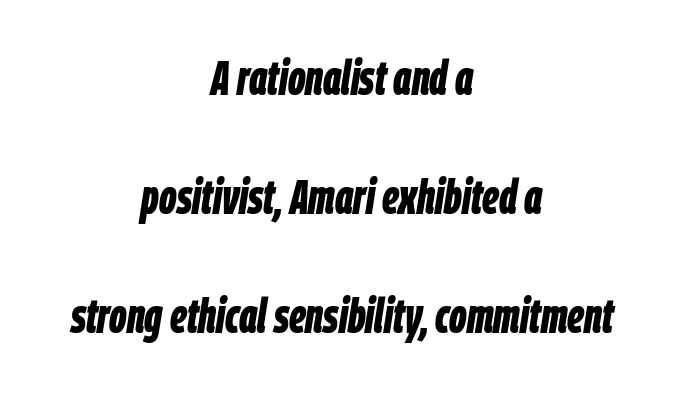
These words are printed bold, with thick strokes throughout. Does the lettering tilt? It does — this is italic. The face used here is proportionally spaced, like ordinary book or web type. Teacher's note: observe the equal gaps on both sides — that is centered alignment.
